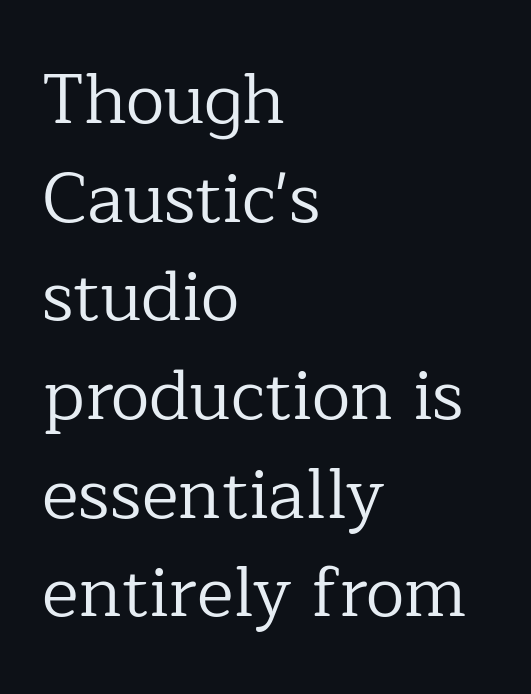
{"serif": "yes", "italic": "no", "bold": "no", "weight": "regular", "width": "normal", "stroke_contrast": "low", "x_height": "medium", "monospaced": "no", "underline": "no", "align": "left", "line_spacing": "normal", "line_spacing_ratio": 1.41, "letter_spacing": "normal", "letter_spacing_em": 0.0, "glyph_px": 70}
